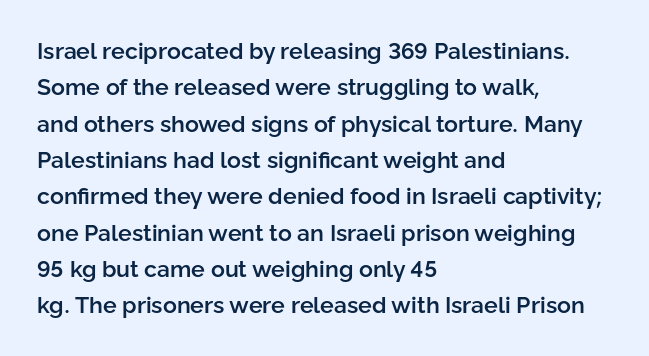
The image shows 23 px text type, upright; set left-aligned, normal line spacing (1.58x), normal letter spacing, not underlined.
